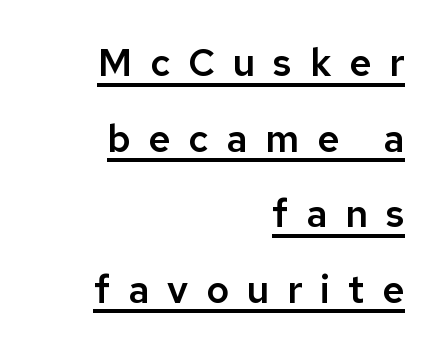
The ragged edge is on the left, which tells us the setting is flush right. These lines are rendered in a variable-pitch font. Nothing sits at the stroke ends, so this counts as sans-serif. What decoration does the sample have? An underline. Characters follow at a spacing far wider than the type designer built in. A typesetter would mark this as roman, not italic.
